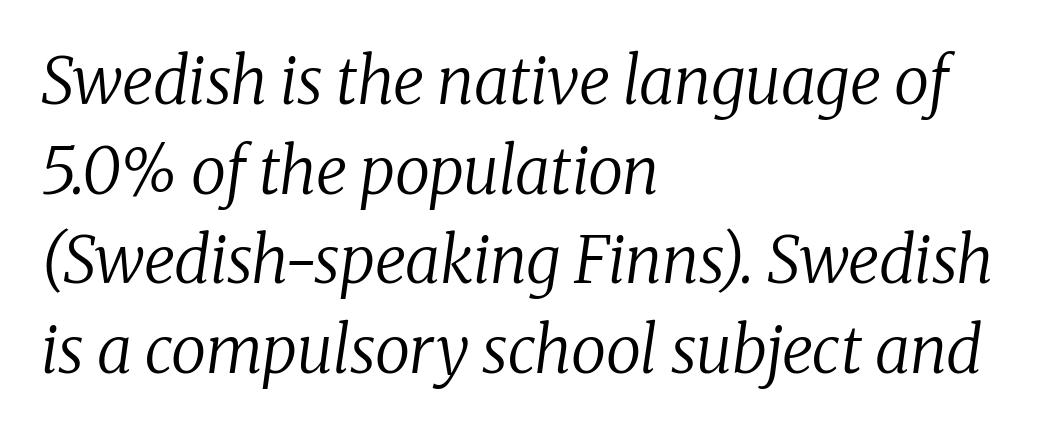
Q: Is the text bold? A: No.
Q: Is the text italic (slanted)? A: Yes, it leans right by about 8 degrees.
Q: Is the typeface a serif or a sans-serif typeface? A: Serif.
Q: Is the text underlined? A: No.
Q: How is the paragraph aligned? A: Left-aligned.
Q: Is the spacing between letters normal or unusually wide? A: Normal.
Q: Is the spacing between lines tight, normal or loose? A: Normal.
Q: Width (condensed, normal, or wide)? A: Normal.
Q: Stroke contrast? A: Low.
Q: x-height? A: Medium.
Q: Monospaced? A: No.
